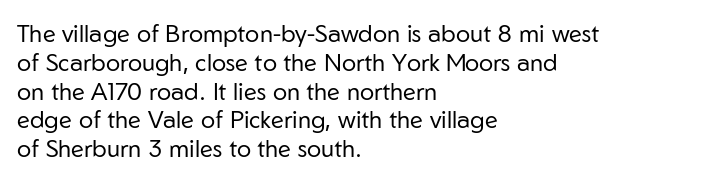
The image shows 24 px text type, upright; set left-aligned, line spacing 1.2x, normal letter spacing, not underlined.
